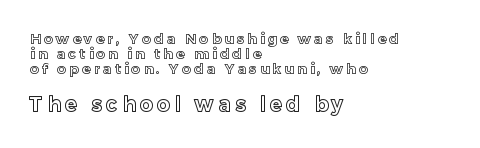
{"italic": "no", "underline": "no", "align": "left", "line_spacing": "tight", "line_spacing_ratio": 1.07, "letter_spacing": "wide", "letter_spacing_em": 0.23, "larger_block": "second", "size_ratio": 1.43, "glyph_px": 20}
